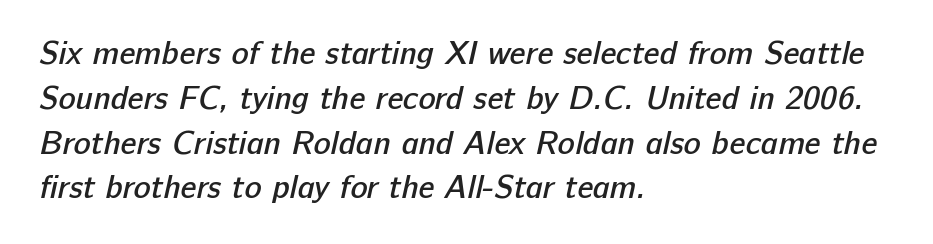
This rendering uses left alignment, leaving the right contour irregular. The characters look somewhat weighty, a semibold short of true bold. Whoever set this chose a conventional vertical rhythm. Words appear dense and cohesive because spacing is normal. This rendering employs a face without finishing strokes, i.e., a sans-serif. The gap between lines stays unmarked.
